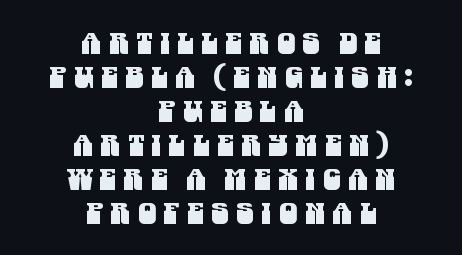
{"serif": "no", "width": "condensed", "stroke_contrast": "medium", "x_height": "large", "monospaced": "no", "underline": "no", "align": "center", "line_spacing_ratio": 1.17, "letter_spacing": "wide", "letter_spacing_em": 0.25, "glyph_px": 29}
